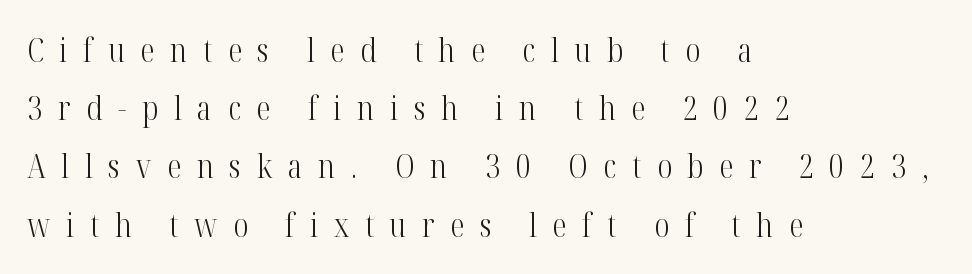
The image shows 32 px light, condensed serif type, upright; set left-aligned, line spacing 1.82x, unusually wide letter spacing (+0.49 em), not underlined; high stroke contrast and a medium x-height.
